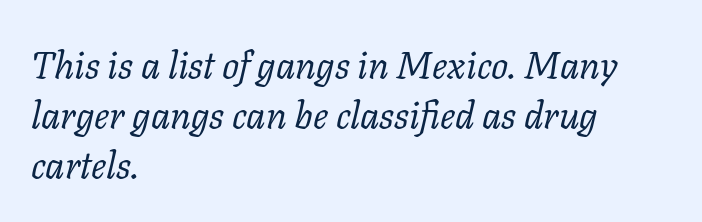
Q: Is the text bold? A: No.
Q: Is the text italic (slanted)? A: Yes, it leans right by about 11 degrees.
Q: Is the typeface a serif or a sans-serif typeface? A: Serif.
Q: Is the text underlined? A: No.
Q: How is the paragraph aligned? A: Left-aligned.
Q: Is the spacing between letters normal or unusually wide? A: Normal.
Q: Is the spacing between lines tight, normal or loose? A: Normal.
Q: Width (condensed, normal, or wide)? A: Normal.
Q: Stroke contrast? A: Low.
Q: x-height? A: Medium.
Q: Monospaced? A: No.
